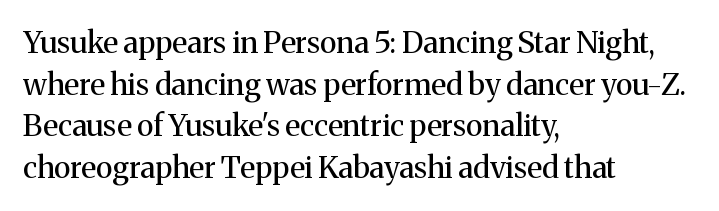
The image shows 30 px regular-weight serif type, upright; set left-aligned, normal line spacing (1.39x), normal letter spacing, not underlined; medium stroke contrast and a medium x-height.
